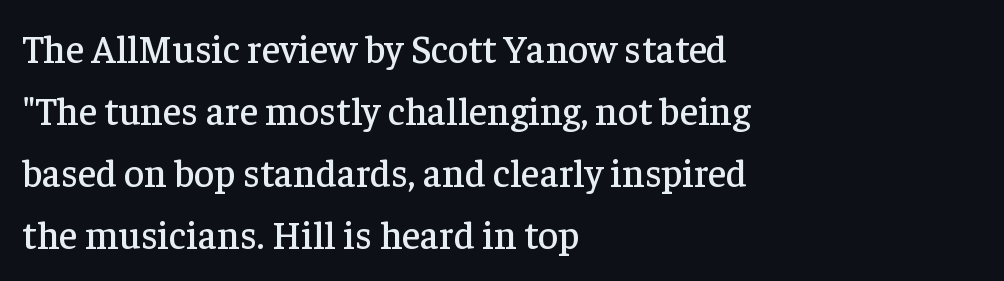
{"serif": "yes", "italic": "no", "width": "normal", "stroke_contrast": "low", "x_height": "medium", "monospaced": "no", "underline": "no", "align": "left", "line_spacing": "normal", "line_spacing_ratio": 1.59, "letter_spacing": "normal", "letter_spacing_em": 0.0, "glyph_px": 39}
